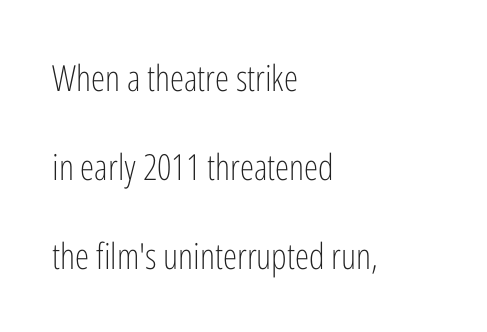
{"serif": "no", "italic": "no", "bold": "no", "weight": "light", "width": "condensed", "stroke_contrast": "low", "x_height": "medium", "monospaced": "no", "underline": "no", "align": "left", "line_spacing": "loose", "line_spacing_ratio": 2.47, "letter_spacing": "normal", "letter_spacing_em": 0.0, "glyph_px": 36}
